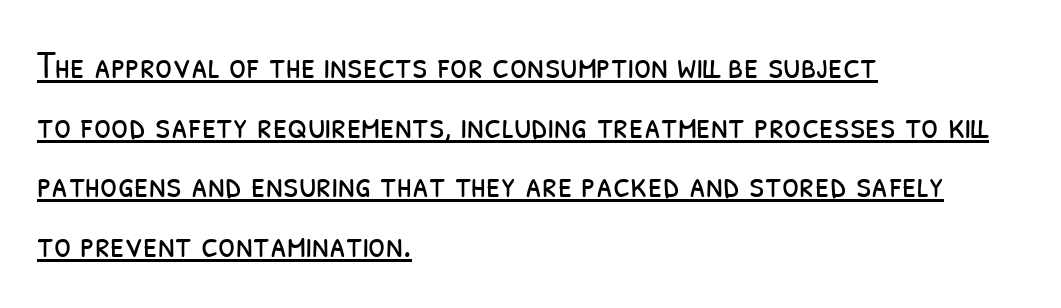
This rendering leaves character spacing at its baseline value. Line beginnings align vertically; line endings do not. Glance below the letters and you will spot a drawn line. The weight tops out at a normal text grade. Character widths vary here, with narrow letters taking less room than wide ones.
